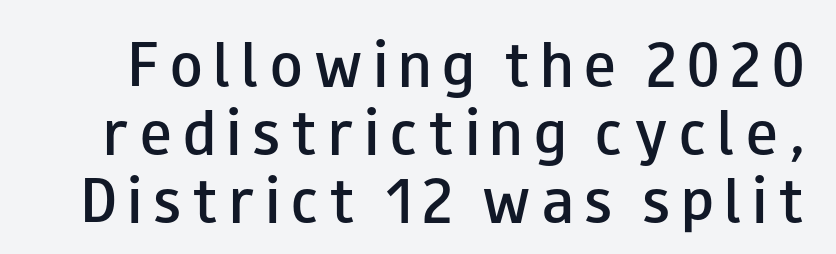
The image shows 53 px semibold, wide sans-serif type, upright; set normal line spacing (1.28x), unusually wide letter spacing (+0.21 em), not underlined; low stroke contrast and a small x-height.
